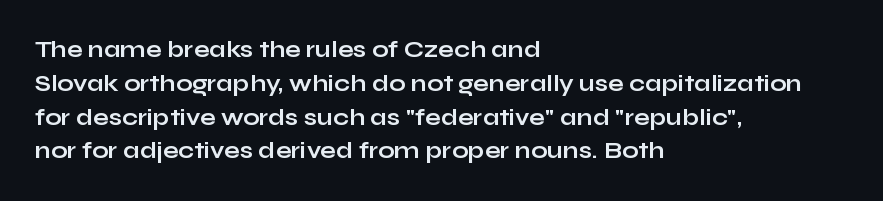
{"italic": "no", "bold": "yes", "underline": "no", "align": "left", "line_spacing": "normal", "line_spacing_ratio": 1.47, "letter_spacing": "normal", "letter_spacing_em": 0.0, "glyph_px": 23}
